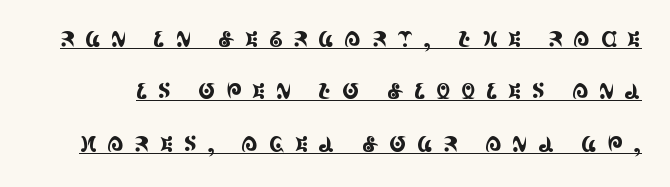
The image shows 21 px text type, upright; set loose line spacing (2.5x), unusually wide letter spacing (+0.49 em), underlined.
